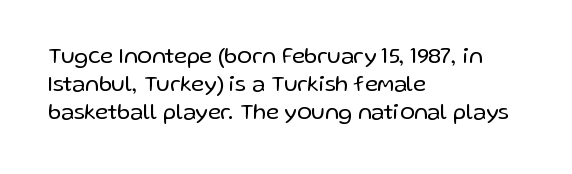
Normally led — the rows are evenly, conventionally spaced. Underlining? Definitely not there. The axis of the letterforms is exactly vertical. The passage is arranged the way most books set body copy — flush left. Default kerning and tracking; the words read as compact shapes.
